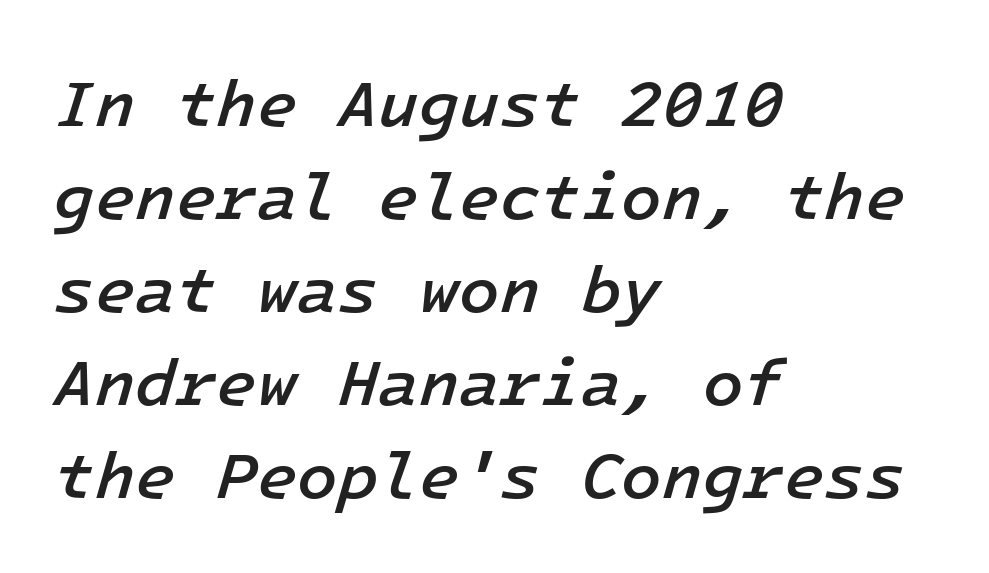
{"italic": "yes", "lean": "right", "slant_degrees": 16, "bold": "semi", "weight": "semibold", "width": "normal", "stroke_contrast": "low", "x_height": "medium", "monospaced": "yes", "underline": "no", "align": "left", "line_spacing": "normal", "line_spacing_ratio": 1.41, "letter_spacing": "normal", "letter_spacing_em": 0.0, "glyph_px": 66}
